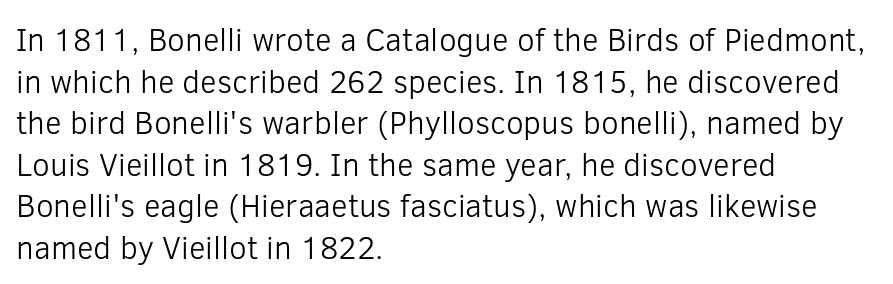
{"serif": "no", "italic": "no", "bold": "no", "weight": "light", "width": "normal", "stroke_contrast": "low", "x_height": "medium", "monospaced": "no", "underline": "no", "align": "left", "line_spacing": "normal", "line_spacing_ratio": 1.3, "letter_spacing": "normal", "letter_spacing_em": 0.0, "glyph_px": 32}
